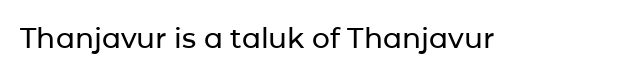
{"serif": "no", "italic": "no", "width": "normal", "stroke_contrast": "low", "x_height": "medium", "monospaced": "no", "underline": "no", "letter_spacing": "normal", "letter_spacing_em": 0.0, "glyph_px": 28}
